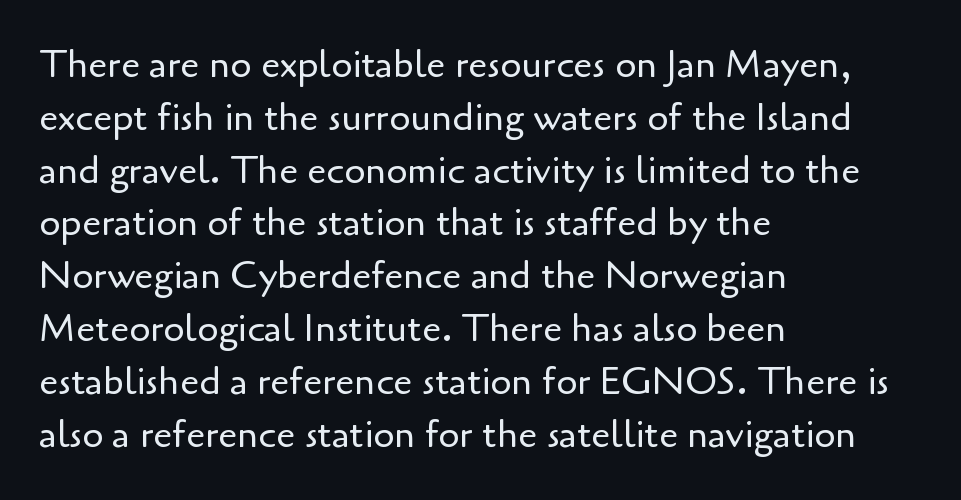
Q: Is the text bold? A: No.
Q: Is the text italic (slanted)? A: No, it is upright.
Q: Is the typeface a serif or a sans-serif typeface? A: Sans-serif.
Q: Is the text underlined? A: No.
Q: How is the paragraph aligned? A: Left-aligned.
Q: Is the spacing between letters normal or unusually wide? A: Normal.
Q: Is the spacing between lines tight, normal or loose? A: Normal.
Q: Width (condensed, normal, or wide)? A: Normal.
Q: Stroke contrast? A: Low.
Q: x-height? A: Small.
Q: Monospaced? A: No.
